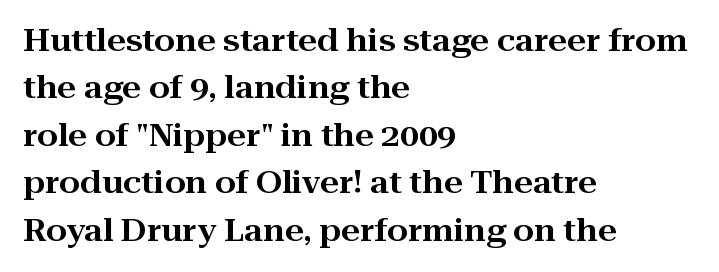
{"serif": "yes", "italic": "no", "width": "wide", "stroke_contrast": "high", "x_height": "medium", "monospaced": "no", "underline": "no", "align": "left", "line_spacing": "normal", "line_spacing_ratio": 1.58, "letter_spacing": "normal", "letter_spacing_em": 0.0, "glyph_px": 30}
